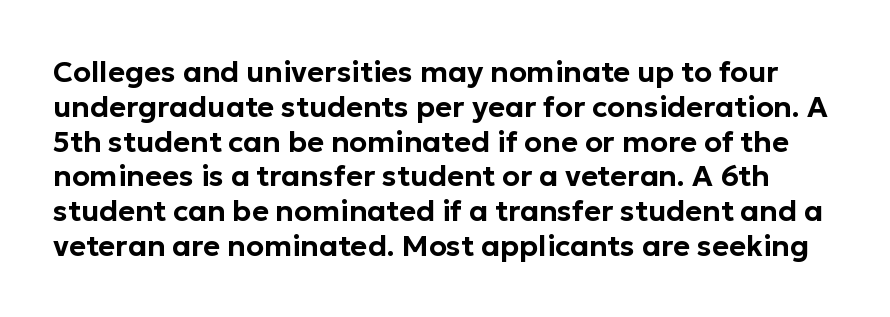
{"serif": "no", "italic": "no", "width": "normal", "stroke_contrast": "low", "x_height": "medium", "monospaced": "no", "underline": "no", "line_spacing_ratio": 1.2, "letter_spacing": "normal", "letter_spacing_em": 0.0, "glyph_px": 29}
